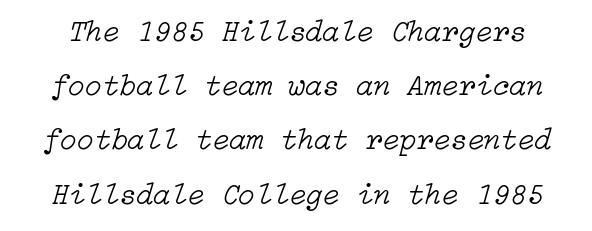
The image shows 31 px light type, italic (leaning right); set line spacing 1.75x, normal letter spacing, not underlined; low stroke contrast and a medium x-height.
